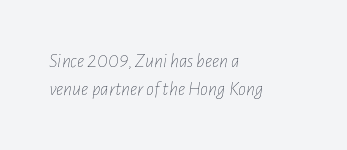
The image shows 20 px text type, italic (leaning right); set left-aligned, normal line spacing (1.39x), normal letter spacing, not underlined.
